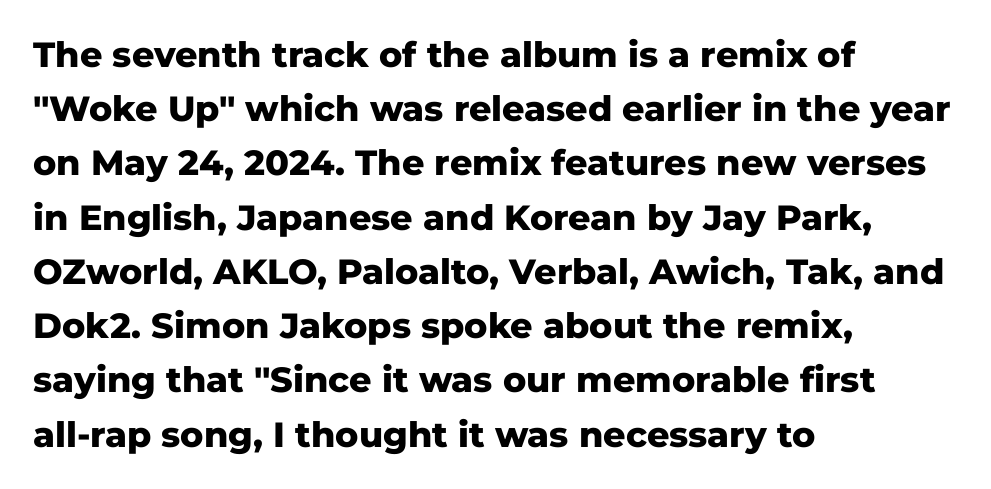
Short note: letters normally spaced. Every stem runs plumb, perpendicular to the baseline. This sample has the flowing, uneven cadence of proportional lettering. The font is running at its bold setting. Unlike a traditional serif, this face leaves its strokes unadorned.
